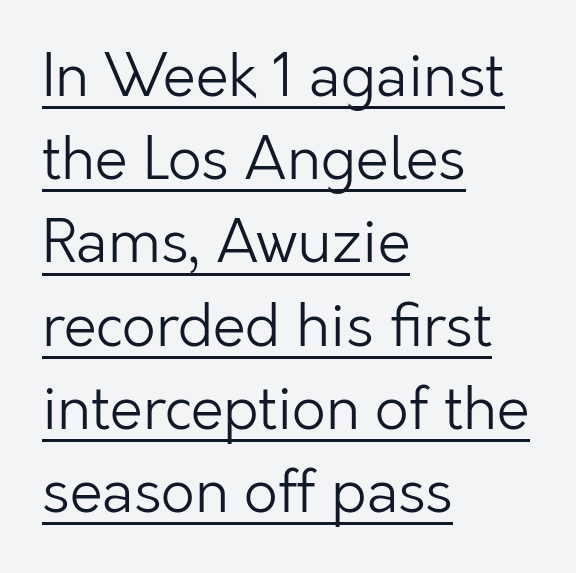
{"serif": "no", "italic": "no", "bold": "no", "weight": "light", "width": "normal", "stroke_contrast": "low", "x_height": "medium", "monospaced": "no", "underline": "yes", "align": "left", "line_spacing": "normal", "line_spacing_ratio": 1.41, "letter_spacing": "normal", "letter_spacing_em": 0.0, "glyph_px": 59}
